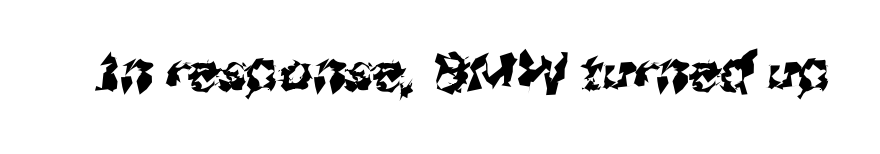
Q: Is the typeface a serif or a sans-serif typeface? A: Sans-serif.
Q: Is the text underlined? A: No.
Q: Is the spacing between letters normal or unusually wide? A: Normal.
Q: Width (condensed, normal, or wide)? A: Normal.
Q: Stroke contrast? A: Medium.
Q: x-height? A: Medium.
Q: Monospaced? A: No.
